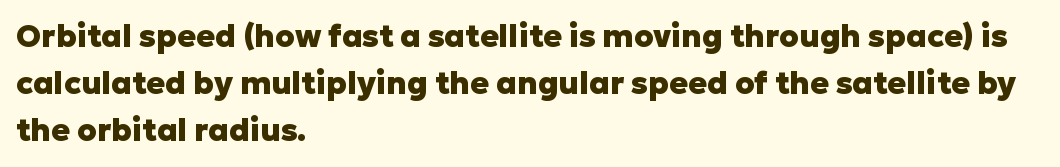
The image shows 31 px heavy sans-serif type, upright; set left-aligned, normal line spacing (1.52x), normal letter spacing, not underlined; low stroke contrast and a medium x-height.
